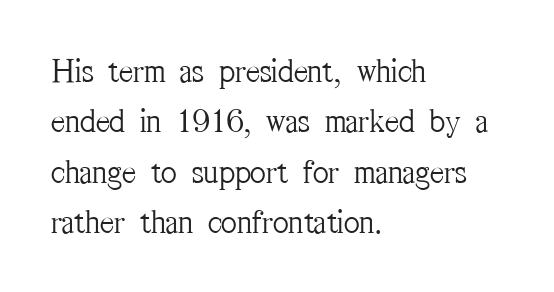
{"serif": "yes", "italic": "no", "bold": "no", "weight": "light", "width": "condensed", "stroke_contrast": "medium", "x_height": "medium", "monospaced": "no", "underline": "no", "align": "left", "line_spacing": "normal", "line_spacing_ratio": 1.48, "letter_spacing": "normal", "letter_spacing_em": 0.0, "glyph_px": 34}
